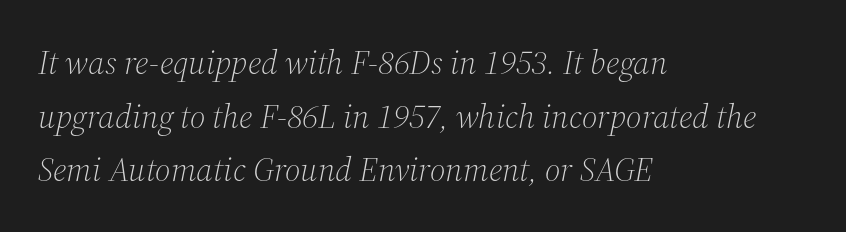
{"serif": "yes", "italic": "yes", "lean": "right", "slant_degrees": 12, "bold": "no", "weight": "light", "width": "normal", "stroke_contrast": "medium", "x_height": "medium", "monospaced": "no", "underline": "no", "align": "left", "line_spacing": "normal", "line_spacing_ratio": 1.58, "letter_spacing": "normal", "letter_spacing_em": 0.0, "glyph_px": 34}
